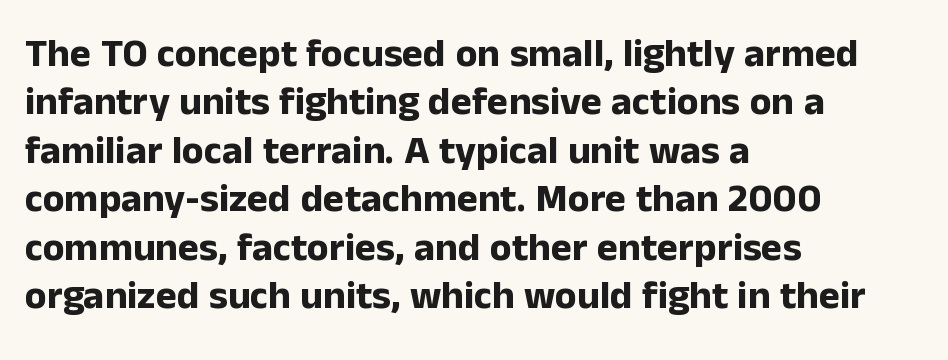
{"serif": "no", "italic": "no", "bold": "yes", "weight": "bold", "width": "normal", "stroke_contrast": "low", "x_height": "medium", "monospaced": "no", "underline": "no", "align": "left", "line_spacing_ratio": 1.21, "letter_spacing": "normal", "letter_spacing_em": 0.0, "glyph_px": 40}
